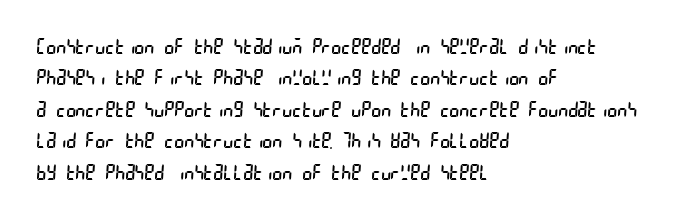
Horizontal alignment here is leftward, the default for most running prose. Inter-character spacing is left at the font's built-in metrics. The typeface has the unassuming heft of standard copy or less. Descender tails drop into unmarked territory. This sample keeps an unexceptional amount of space between lines.
